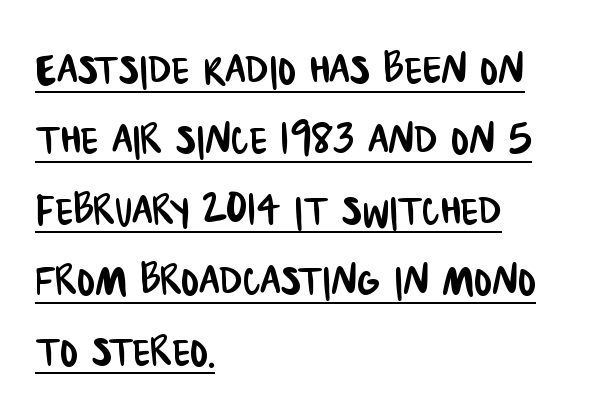
Does the copy run flush right? No — it runs flush left. Vertical spacing — default. The letters advance in unequal steps, a hallmark of proportional type. The tracking reads as untouched default to a designer's eye. Underlined type.
